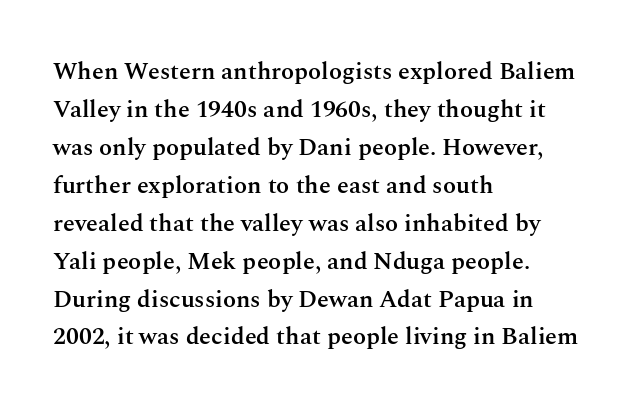
Type without underlining. The rendering keeps characters at their native spacing. It's the straight-up-and-down kind of type. Honestly, the row spacing looks completely unremarkable. One-word summary of the alignment: left. Semibold letterforms, between regular and bold.
